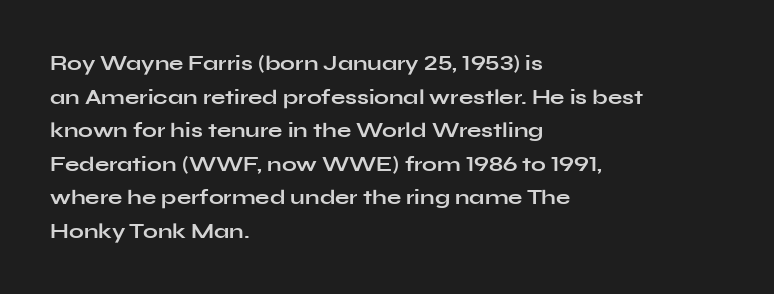
This sample uses plain, unmodified letter spacing. The lines are quadded left. If you measured baseline to baseline, you'd find a middling distance. A dark, heavy texture on the line: the type is bold. Unmarked baselines from the first word to the last.
